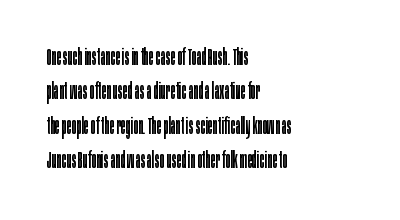
Q: Is the text bold? A: No.
Q: Is the text italic (slanted)? A: No, it is upright.
Q: Is the text underlined? A: No.
Q: How is the paragraph aligned? A: Left-aligned.
Q: Is the spacing between letters normal or unusually wide? A: Normal.
Q: Is the spacing between lines tight, normal or loose? A: Normal.
